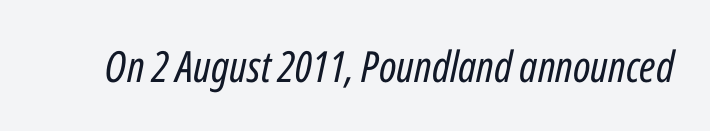
Q: Is the text bold? A: No.
Q: Is the text italic (slanted)? A: Yes, it leans right by about 12 degrees.
Q: Is the text underlined? A: No.
Q: Is the spacing between letters normal or unusually wide? A: Normal.
Q: Width (condensed, normal, or wide)? A: Condensed.
Q: Stroke contrast? A: Low.
Q: x-height? A: Medium.
Q: Monospaced? A: No.
